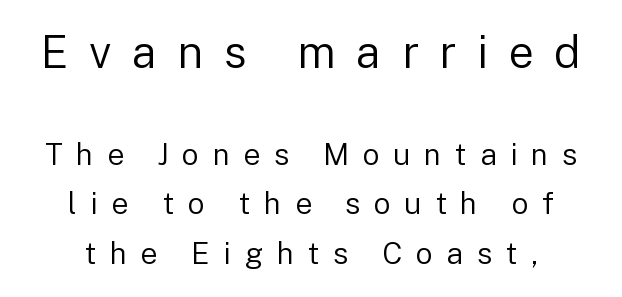
Q: Is the text bold? A: No.
Q: Is the text italic (slanted)? A: No, it is upright.
Q: Is the typeface a serif or a sans-serif typeface? A: Sans-serif.
Q: Is the text underlined? A: No.
Q: Is the spacing between letters normal or unusually wide? A: Unusually wide.
Q: Is the spacing between lines tight, normal or loose? A: Normal.
Q: Which block of text is set in a larger size, the first (top) or the second (bottom)? A: The first (top) one.
Q: Width (condensed, normal, or wide)? A: Normal.
Q: Stroke contrast? A: Low.
Q: x-height? A: Medium.
Q: Monospaced? A: No.
